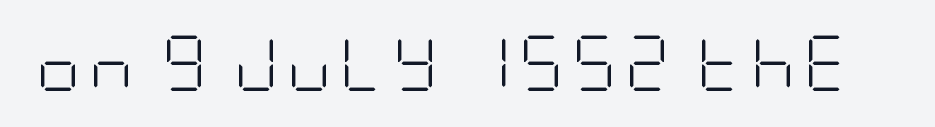
A typesetter would mark this as roman, not italic. A quiet, ordinary-to-light weight characterises the typeface. The designer went with a sans here, leaving each stem footless. Check the space under the baseline: it is left empty.
